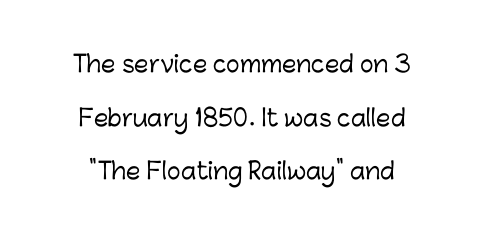
{"italic": "no", "underline": "no", "align": "center", "line_spacing": "loose", "line_spacing_ratio": 2.33, "letter_spacing": "normal", "letter_spacing_em": 0.0, "glyph_px": 23}
